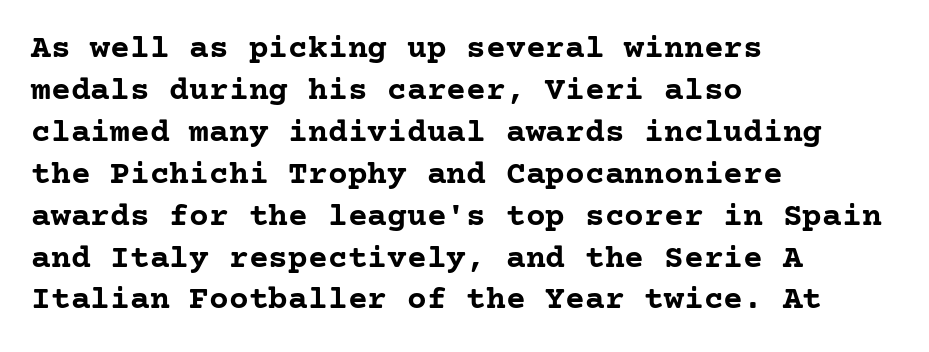
Q: Is the text bold? A: Yes.
Q: Is the text italic (slanted)? A: No, it is upright.
Q: Is the typeface a serif or a sans-serif typeface? A: Serif.
Q: Is the text underlined? A: No.
Q: How is the paragraph aligned? A: Left-aligned.
Q: Is the spacing between letters normal or unusually wide? A: Normal.
Q: Is the spacing between lines tight, normal or loose? A: Normal.
Q: Width (condensed, normal, or wide)? A: Normal.
Q: Stroke contrast? A: Low.
Q: x-height? A: Medium.
